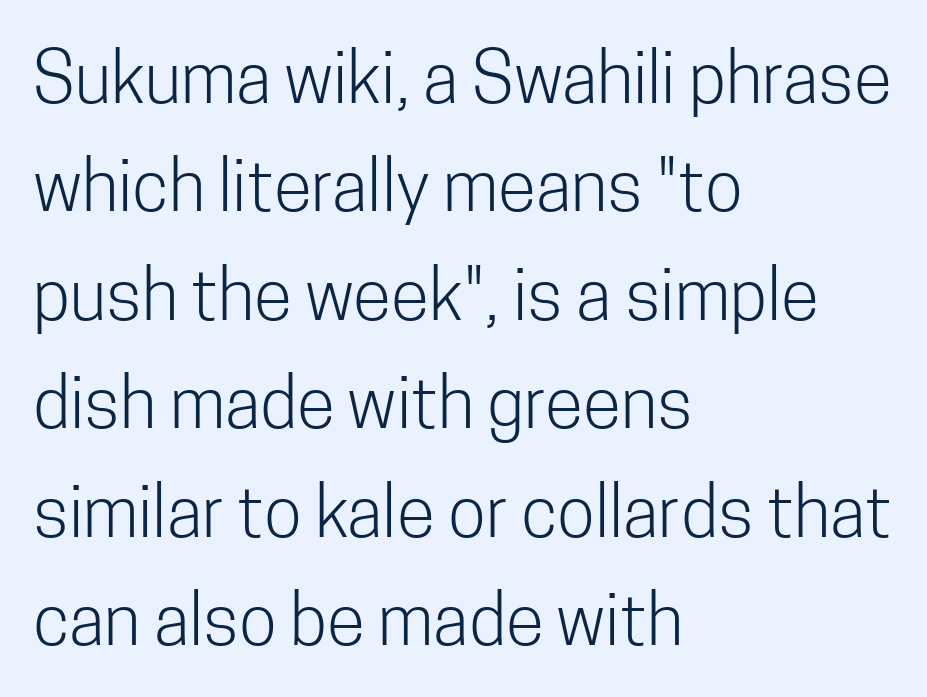
Beneath every word, the page is bare. It's the straight-up-and-down kind of type. The letters advance in unequal steps, a hallmark of proportional type. Font category for this specimen: sans-serif. A classic flush-left, rag-right setting is used for this passage. Line spacing here is normal.
